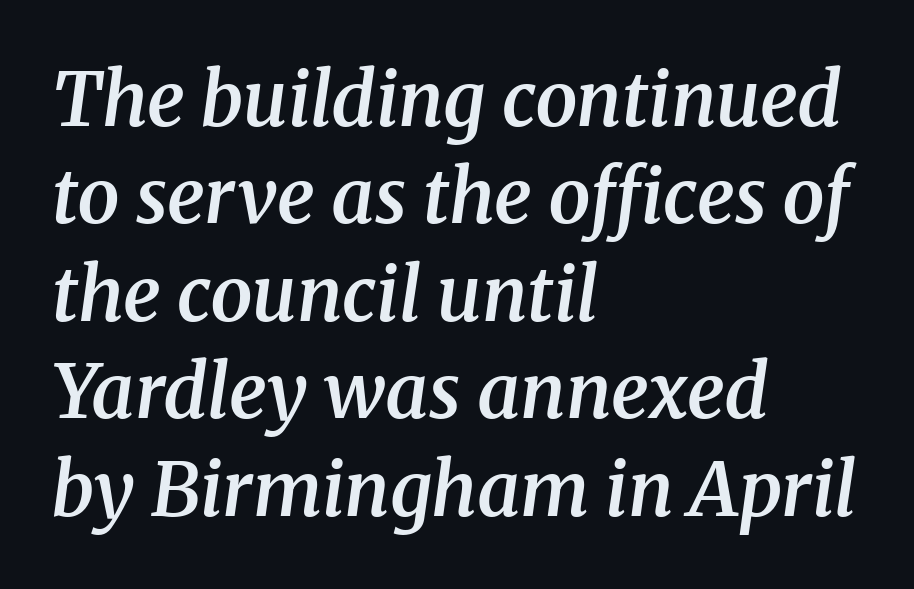
The image shows 75 px semibold serif type, italic (leaning right); set left-aligned, normal line spacing (1.3x), normal letter spacing, not underlined; medium stroke contrast and a medium x-height.
